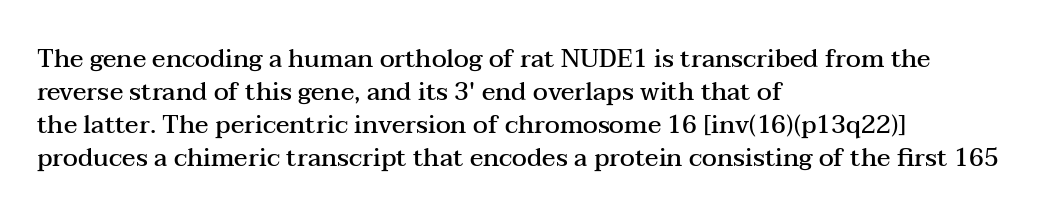
Is the letter spacing exaggerated? No — it looks like the ordinary default. The text block is weighted toward the left margin, trailing off unevenly rightward. Anything drawn beneath the words? Only blank space. The passage shown stacks its lines at a standard gap.
